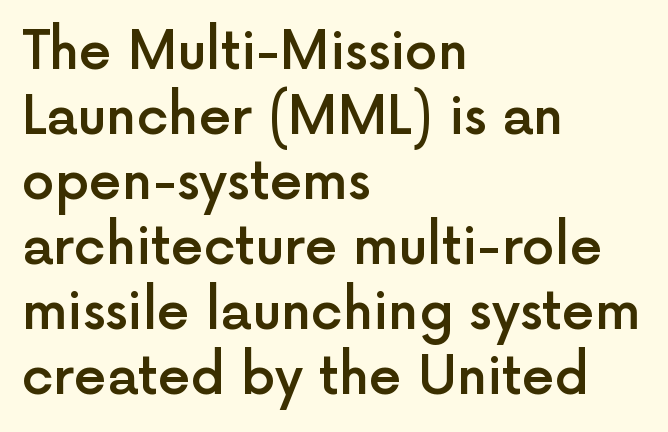
The image shows 52 px semibold sans-serif type, upright; set left-aligned, normal line spacing (1.25x), normal letter spacing, not underlined; a medium x-height.
